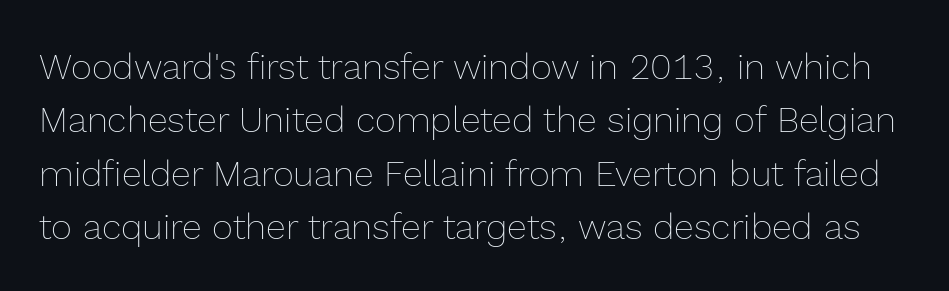
{"italic": "no", "bold": "no", "weight": "thin", "width": "normal", "x_height": "medium", "monospaced": "no", "underline": "no", "line_spacing": "normal", "line_spacing_ratio": 1.48, "letter_spacing": "normal", "letter_spacing_em": 0.0, "glyph_px": 36}
